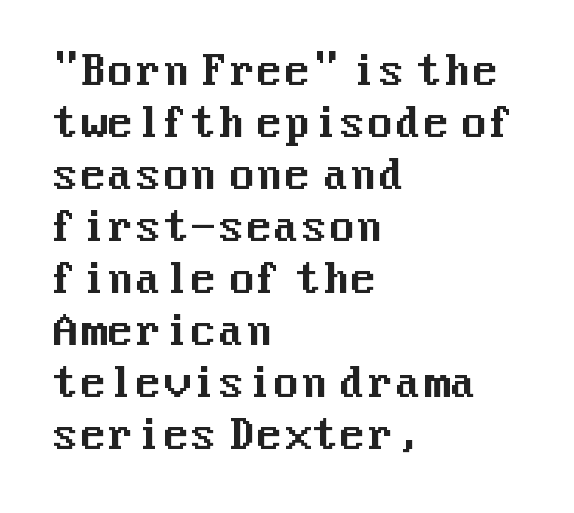
Q: Is the text italic (slanted)? A: No, it is upright.
Q: Is the typeface a serif or a sans-serif typeface? A: Sans-serif.
Q: Is the text underlined? A: No.
Q: How is the paragraph aligned? A: Left-aligned.
Q: Is the spacing between letters normal or unusually wide? A: Normal.
Q: Is the spacing between lines tight, normal or loose? A: Normal.
Q: Width (condensed, normal, or wide)? A: Normal.
Q: Stroke contrast? A: Medium.
Q: x-height? A: Medium.
